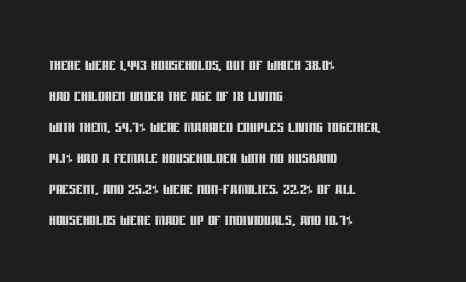
{"italic": "no", "bold": "yes", "underline": "no", "align": "left", "line_spacing": "normal", "line_spacing_ratio": 1.48, "letter_spacing": "normal", "letter_spacing_em": 0.0, "glyph_px": 21}
